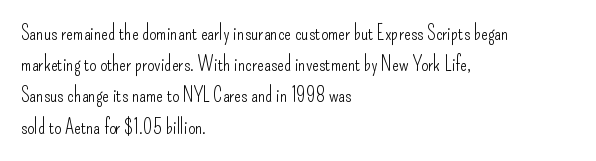
Between one letter and the next there's only the usual sliver of space. Letters rest on an invisible, unmarked baseline. Does the copy run flush right? No — it runs flush left. Nothing heavy about these letters — not bold at all.
